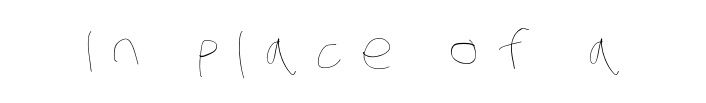
Has an underline been added? It has not. A typesetter would call this heavily tracked-out type. Is this a fixed-width face? No — the glyphs have proportional, varying widths. Unbolded letterforms with no extra heft.
